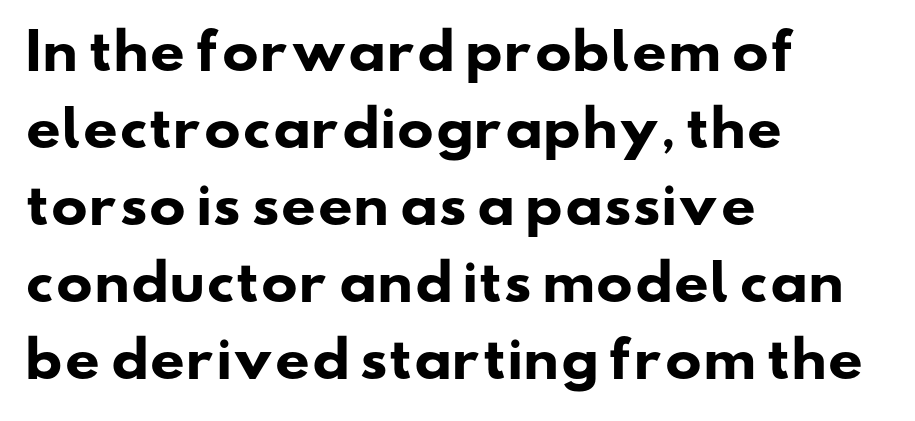
Q: Is the text bold? A: Yes.
Q: Is the typeface a serif or a sans-serif typeface? A: Sans-serif.
Q: Is the text underlined? A: No.
Q: How is the paragraph aligned? A: Left-aligned.
Q: Is the spacing between letters normal or unusually wide? A: Normal.
Q: Is the spacing between lines tight, normal or loose? A: Normal.
Q: Width (condensed, normal, or wide)? A: Wide.
Q: Stroke contrast? A: Low.
Q: x-height? A: Small.
Q: Monospaced? A: No.
